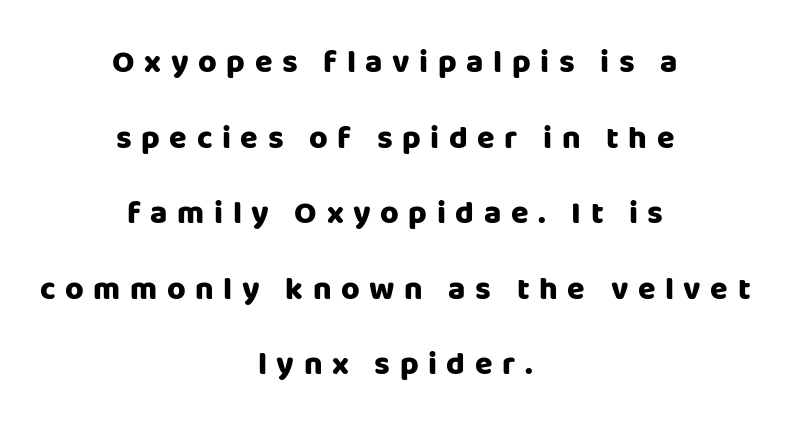
The image shows 32 px heavy sans-serif type, upright; set centered, loose line spacing (2.36x), unusually wide letter spacing (+0.3 em), not underlined; low stroke contrast and a large x-height.
